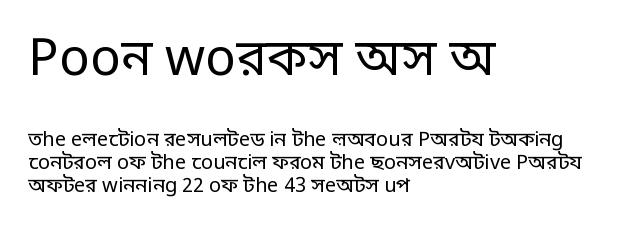
{"serif": "no", "italic": "no", "bold": "no", "weight": "regular", "width": "normal", "stroke_contrast": "low", "x_height": "large", "monospaced": "no", "underline": "no", "align": "left", "line_spacing": "tight", "line_spacing_ratio": 1.14, "letter_spacing": "normal", "letter_spacing_em": 0.0, "larger_block": "first", "size_ratio": 2.55, "glyph_px": 51}
